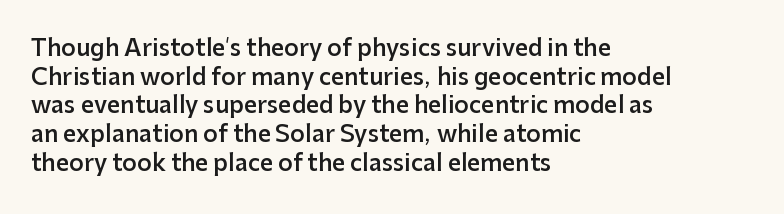
Q: Is the text bold? A: Semi-bold.
Q: Is the text italic (slanted)? A: No, it is upright.
Q: Is the text underlined? A: No.
Q: How is the paragraph aligned? A: Left-aligned.
Q: Is the spacing between letters normal or unusually wide? A: Normal.
Q: Is the spacing between lines tight, normal or loose? A: Normal.
